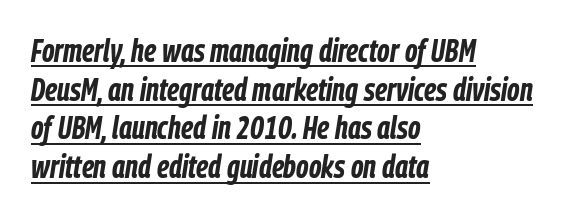
{"italic": "yes", "lean": "right", "slant_degrees": 9, "bold": "yes", "weight": "bold", "width": "condensed", "stroke_contrast": "low", "x_height": "medium", "monospaced": "no", "underline": "yes", "align": "left", "line_spacing_ratio": 1.21, "letter_spacing": "normal", "letter_spacing_em": 0.0, "glyph_px": 32}
